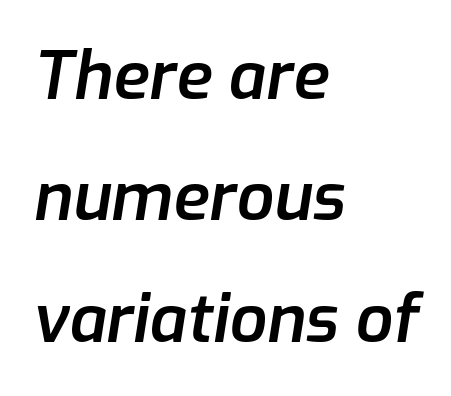
Horizontal alignment here is leftward, the default for most running prose. Each word holds together tightly as a unit, with standard inter-letter gaps. The letters advance in unequal steps, a hallmark of proportional type. Moderately thickened strokes mark this as semibold type. Every character sits at an angle, as italics do.
